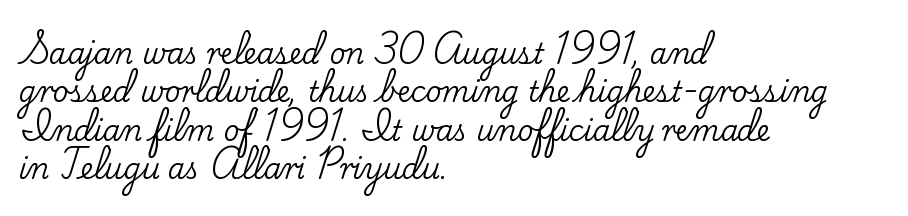
Each letter's strokes conclude with small projecting serifs. Reading down the block, your eye returns to a fixed left position each line. Spacing verdict: proportional, widths tailored to each character. Lines of text with bare space underneath.
